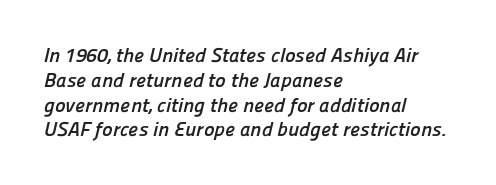
Q: Is the text bold? A: Yes.
Q: Is the text underlined? A: No.
Q: How is the paragraph aligned? A: Left-aligned.
Q: Is the spacing between letters normal or unusually wide? A: Normal.
